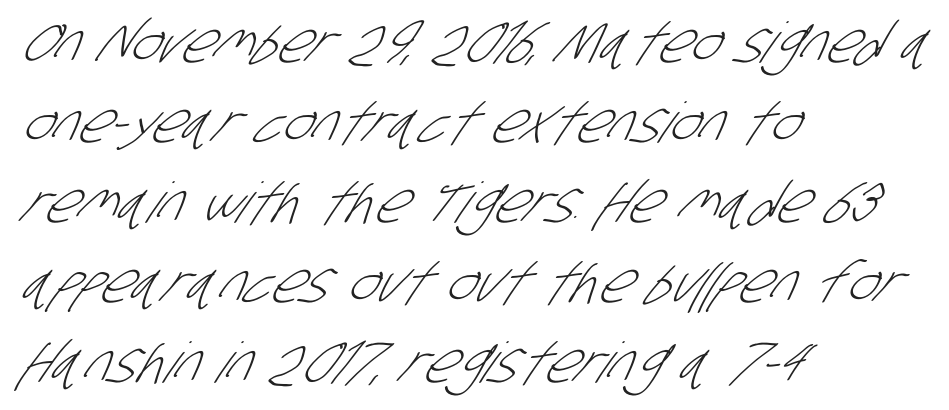
The image shows 56 px light, condensed sans-serif type; set left-aligned, normal line spacing (1.43x), normal letter spacing, not underlined; low stroke contrast and a large x-height.
